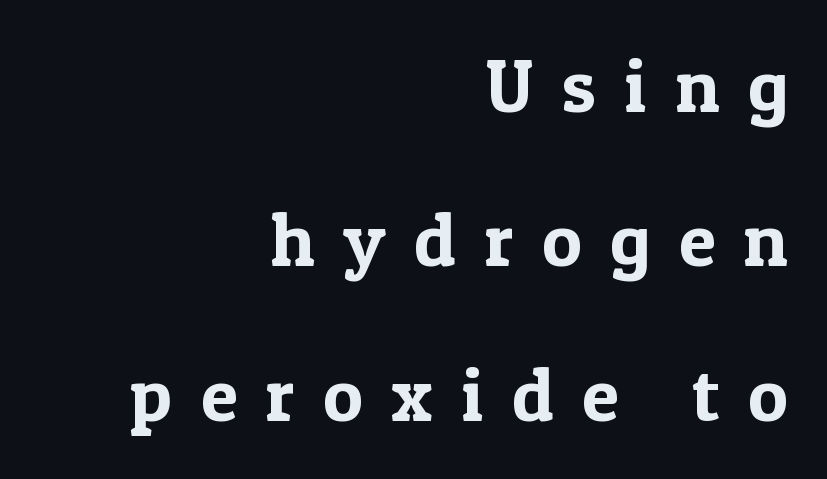
Q: Is the text italic (slanted)? A: No, it is upright.
Q: Is the typeface a serif or a sans-serif typeface? A: Serif.
Q: Is the text underlined? A: No.
Q: How is the paragraph aligned? A: Right-aligned.
Q: Is the spacing between letters normal or unusually wide? A: Unusually wide.
Q: Is the spacing between lines tight, normal or loose? A: Loose.
Q: Width (condensed, normal, or wide)? A: Normal.
Q: x-height? A: Medium.
Q: Monospaced? A: No.
